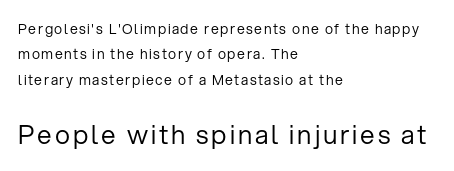
The image shows 26 px text type, upright; set left-aligned, line spacing 1.81x, not underlined; the second (bottom) block is 1.86x larger.
